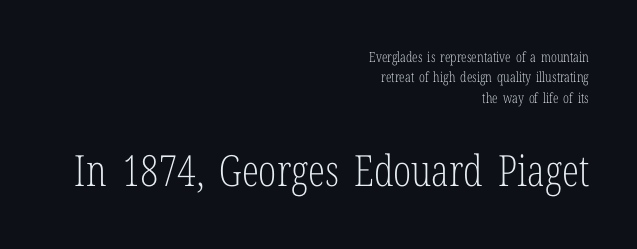
The image shows 43 px light, condensed serif type, upright; set right-aligned, normal line spacing (1.45x), normal letter spacing, not underlined; the second (bottom) block is 3.07x larger; low stroke contrast and a medium x-height.
